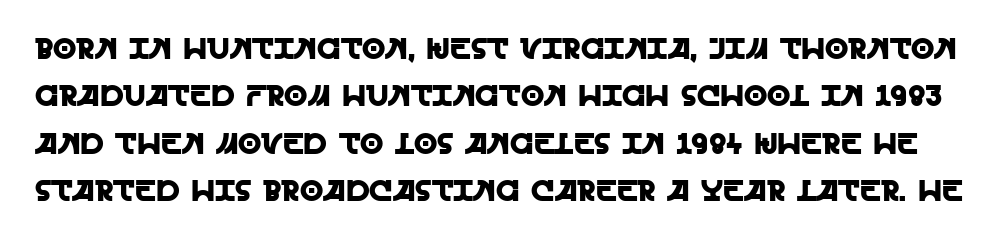
Q: Is the text italic (slanted)? A: No, it is upright.
Q: Is the typeface a serif or a sans-serif typeface? A: Sans-serif.
Q: Is the text underlined? A: No.
Q: Is the spacing between letters normal or unusually wide? A: Normal.
Q: Is the spacing between lines tight, normal or loose? A: Normal.
Q: Width (condensed, normal, or wide)? A: Normal.
Q: x-height? A: Large.
Q: Monospaced? A: No.
